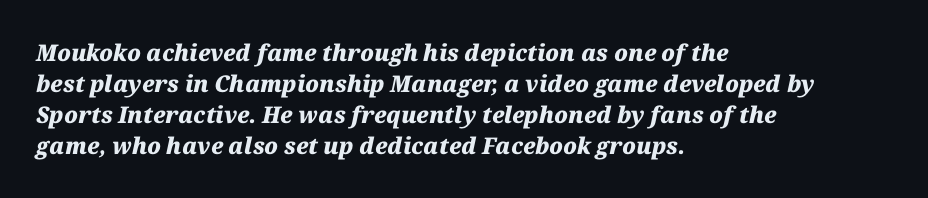
The space beneath each line is pristine and unruled. Normally led — the rows are evenly, conventionally spaced. You'd pick this weight for a headline — it's a proper bold. The face used here has a pronounced slope to its letters. Typeset ragged right — the left edge is the straight one. Spacing between characters is what you'd get straight out of the box.
